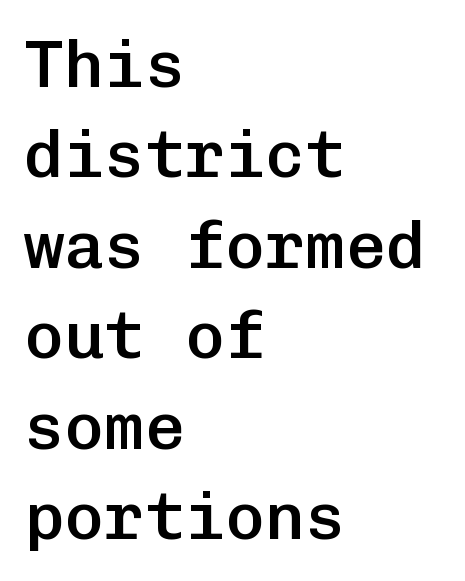
Letters rest on an invisible, unmarked baseline. Caption: standard tracking, unaltered. Do the characters align in a grid? Yes, the font is monospaced. No feet cap the strokes, marking this as sans-serif type. The paragraph shown leans on its left margin. Line spacing here is normal.
